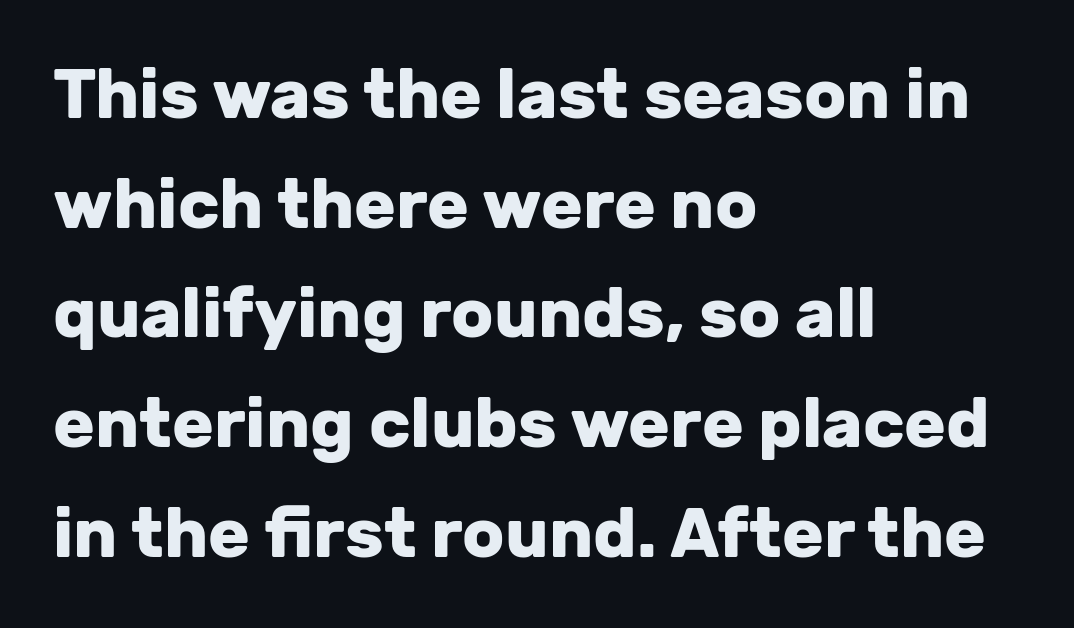
Q: Is the text bold? A: Yes.
Q: Is the text italic (slanted)? A: No, it is upright.
Q: Is the typeface a serif or a sans-serif typeface? A: Sans-serif.
Q: Is the text underlined? A: No.
Q: How is the paragraph aligned? A: Left-aligned.
Q: Is the spacing between letters normal or unusually wide? A: Normal.
Q: Is the spacing between lines tight, normal or loose? A: Normal.
Q: Width (condensed, normal, or wide)? A: Normal.
Q: Stroke contrast? A: Low.
Q: x-height? A: Medium.
Q: Monospaced? A: No.
